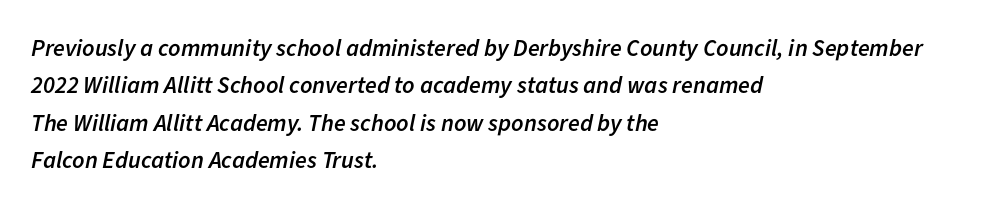
Q: Is the text bold? A: Semi-bold.
Q: Is the text italic (slanted)? A: Yes, it leans right by about 11 degrees.
Q: Is the text underlined? A: No.
Q: How is the paragraph aligned? A: Left-aligned.
Q: Is the spacing between letters normal or unusually wide? A: Normal.
Q: Is the spacing between lines tight, normal or loose? A: Normal.
